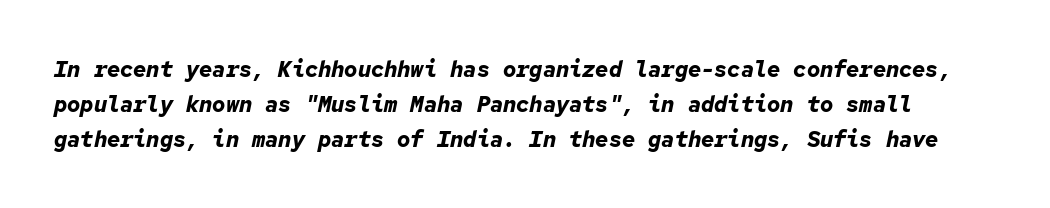
{"italic": "yes", "lean": "right", "slant_degrees": 12, "bold": "yes", "underline": "no", "line_spacing": "normal", "line_spacing_ratio": 1.58, "letter_spacing": "normal", "letter_spacing_em": 0.0, "glyph_px": 22}
